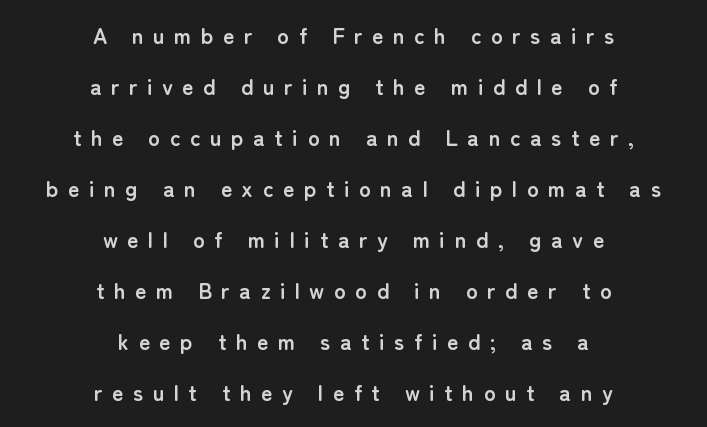
A typesetter would mark this as roman, not italic. Nobody drew a line under any word here. Honestly, the letter spacing is so wide it's the main thing you notice. Short and long lines alike share a common midpoint. The letters are bold, with thick, heavy strokes. Does the leading feel generous? Absolutely, it's lavish.
